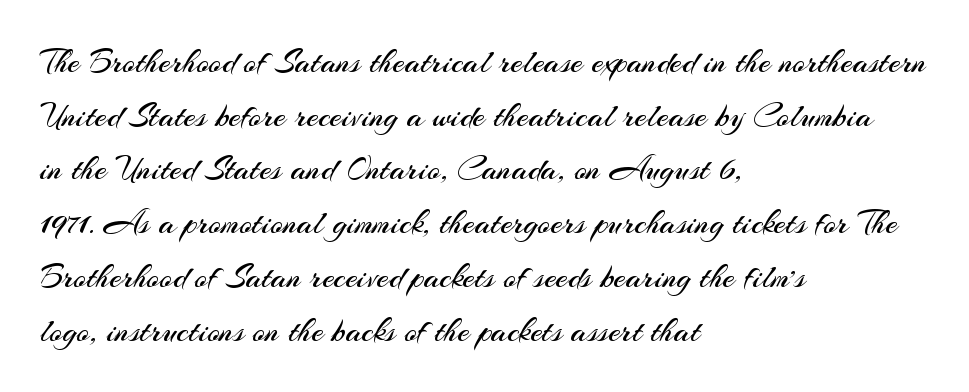
How are the letters spaced? Ordinarily, with no added tracking. This rendering features lettering with no underline. If you measured baseline to baseline, you'd find a middling distance. Proportional: the letters do not fall into vertical columns. Observe the absence of serifs on each vertical stroke in this sample.
